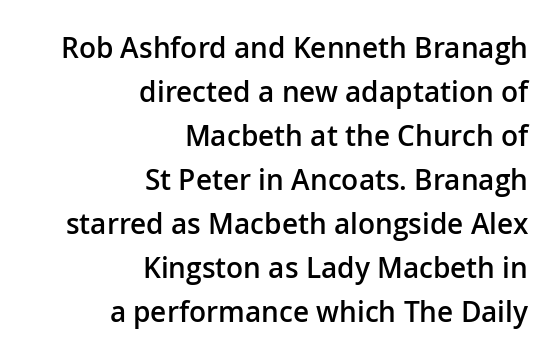
Q: Is the text bold? A: Semi-bold.
Q: Is the text italic (slanted)? A: No, it is upright.
Q: Is the typeface a serif or a sans-serif typeface? A: Sans-serif.
Q: Is the text underlined? A: No.
Q: How is the paragraph aligned? A: Right-aligned.
Q: Is the spacing between letters normal or unusually wide? A: Normal.
Q: Is the spacing between lines tight, normal or loose? A: Normal.
Q: Width (condensed, normal, or wide)? A: Normal.
Q: Stroke contrast? A: Low.
Q: x-height? A: Medium.
Q: Monospaced? A: No.
